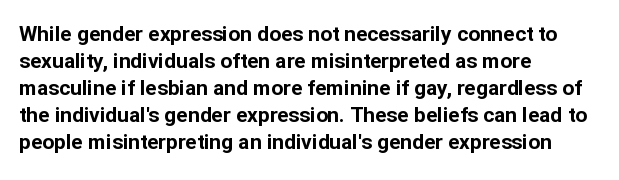
Which margin do the lines hug? The left one — the right edge is uneven. The foot of each line stays bare and open. Strokes here are thick enough to call this a true bold. Does the lettering tilt? It doesn't — this is upright. You could call the tracking neutral — neither tight nor loose. Interline gaps are of average width in this sample.
